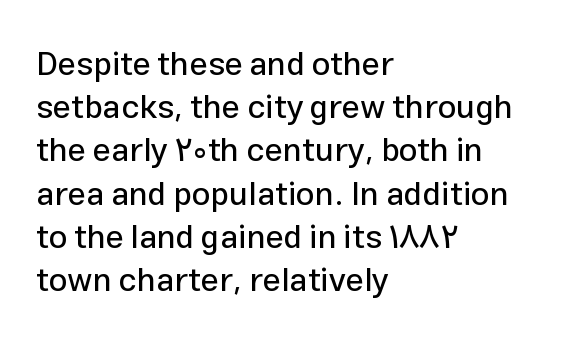
{"serif": "no", "italic": "no", "width": "normal", "stroke_contrast": "low", "x_height": "medium", "monospaced": "no", "underline": "no", "align": "left", "line_spacing": "normal", "line_spacing_ratio": 1.31, "letter_spacing": "normal", "letter_spacing_em": 0.0, "glyph_px": 33}
